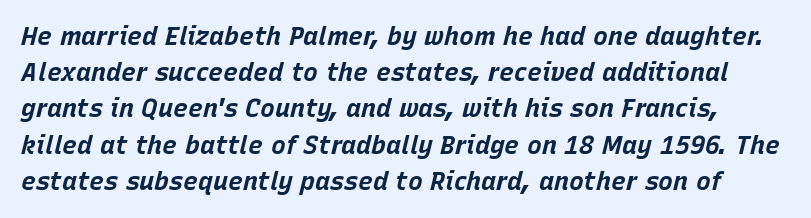
Nothing unusual about the tracking: characters are spaced as the font intends. Line spacing here is normal. Pretty heavy lettering here — definitely bold. The space directly below the letters is spotless. These lines were composed using italics.
